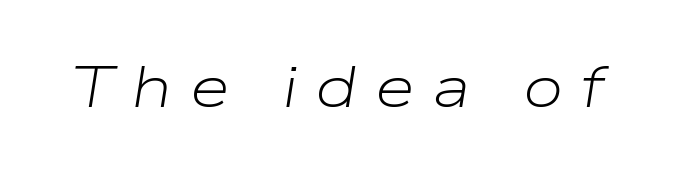
{"italic": "yes", "lean": "right", "slant_degrees": 9, "bold": "no", "weight": "light", "width": "wide", "stroke_contrast": "low", "x_height": "medium", "monospaced": "no", "underline": "no", "letter_spacing": "wide", "letter_spacing_em": 0.3, "glyph_px": 58}
